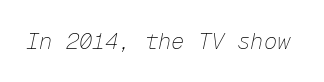
{"italic": "yes", "lean": "right", "slant_degrees": 12, "bold": "no", "underline": "no", "letter_spacing": "normal", "letter_spacing_em": 0.0, "glyph_px": 22}
